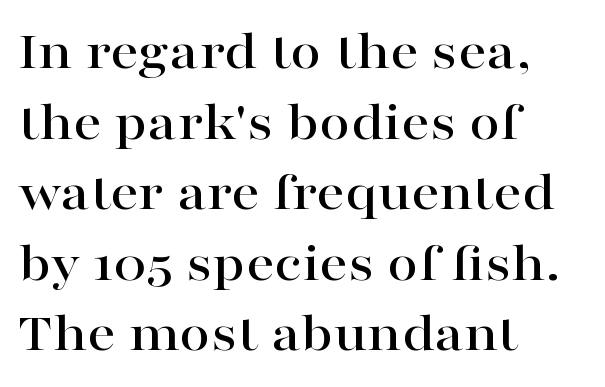
Q: Is the text italic (slanted)? A: No, it is upright.
Q: Is the typeface a serif or a sans-serif typeface? A: Serif.
Q: Is the text underlined? A: No.
Q: How is the paragraph aligned? A: Left-aligned.
Q: Is the spacing between letters normal or unusually wide? A: Normal.
Q: Is the spacing between lines tight, normal or loose? A: Normal.
Q: Width (condensed, normal, or wide)? A: Wide.
Q: Stroke contrast? A: High.
Q: x-height? A: Medium.
Q: Monospaced? A: No.
